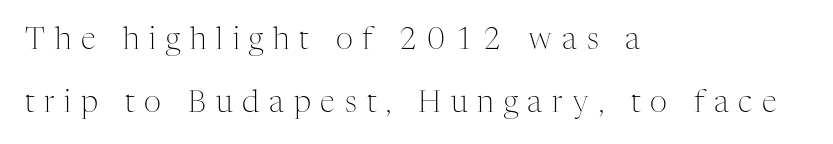
Q: Is the text bold? A: No.
Q: Is the text italic (slanted)? A: No, it is upright.
Q: Is the typeface a serif or a sans-serif typeface? A: Serif.
Q: Is the text underlined? A: No.
Q: How is the paragraph aligned? A: Left-aligned.
Q: Is the spacing between letters normal or unusually wide? A: Unusually wide.
Q: Is the spacing between lines tight, normal or loose? A: Loose.
Q: Width (condensed, normal, or wide)? A: Normal.
Q: Stroke contrast? A: Medium.
Q: x-height? A: Medium.
Q: Monospaced? A: No.
